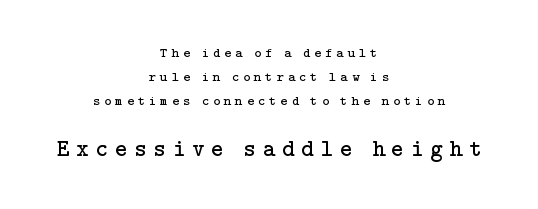
The image shows 24 px text type, upright; set centered, line spacing 1.73x, unusually wide letter spacing (+0.28 em), not underlined; the second (bottom) block is 1.71x larger.
